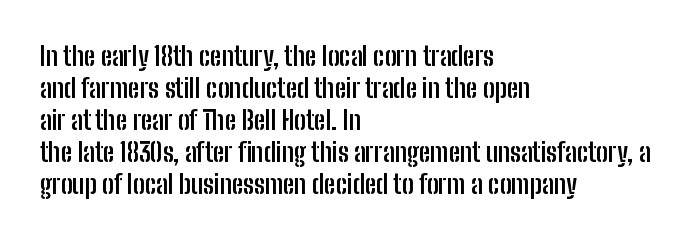
The image shows 26 px bold type, upright; set left-aligned, line spacing 1.23x, normal letter spacing, not underlined.
